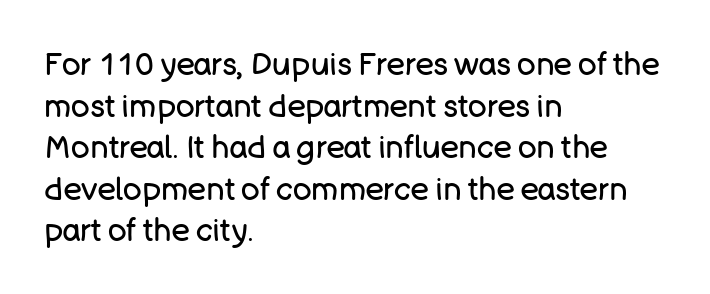
Lines of text with bare space underneath. Does extra space separate the letters? No, they use regular spacing. The vertical gap from one line to the next is medium. The weight would be labelled regular, book, light, or lighter still.
